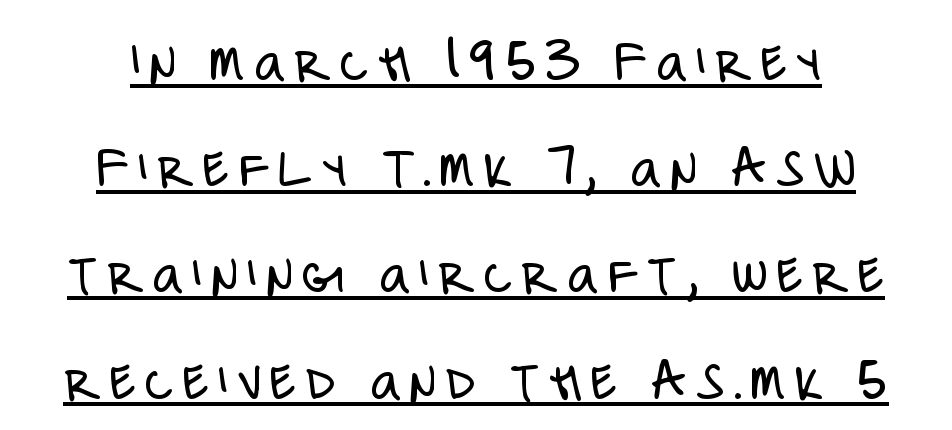
{"serif": "no", "italic": "no", "bold": "no", "weight": "light", "width": "condensed", "stroke_contrast": "low", "x_height": "large", "monospaced": "no", "underline": "yes", "align": "center", "line_spacing_ratio": 1.8, "glyph_px": 59}
